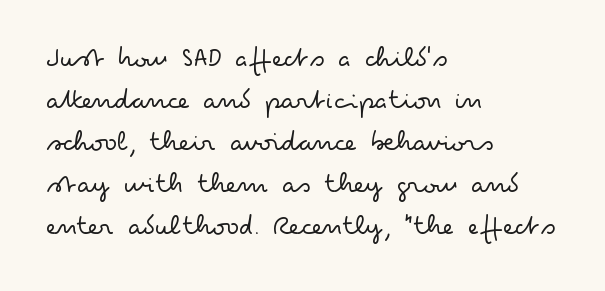
The foot of each line stays bare and open. Is this a fixed-width face? No — the glyphs have proportional, varying widths. Does the copy run flush right? No — it runs flush left. Is this a heavy cut? Hardly; it is regular or lighter. The passage shown has conventional tracking throughout.
